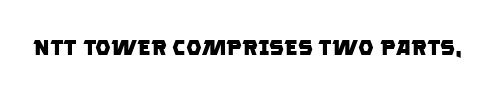
The image shows 22 px bold type; set normal letter spacing, not underlined.
